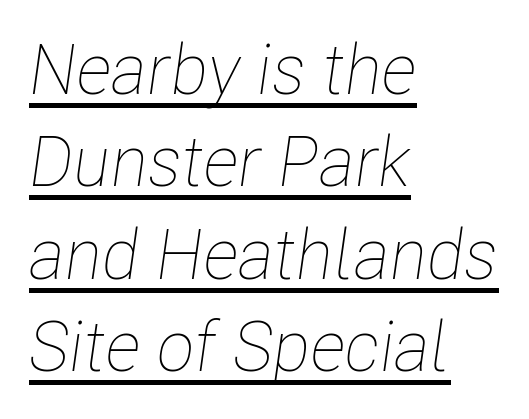
The image shows 70 px thin, condensed type, italic (leaning right); set left-aligned, normal line spacing (1.32x), normal letter spacing, underlined; low stroke contrast and a medium x-height.
